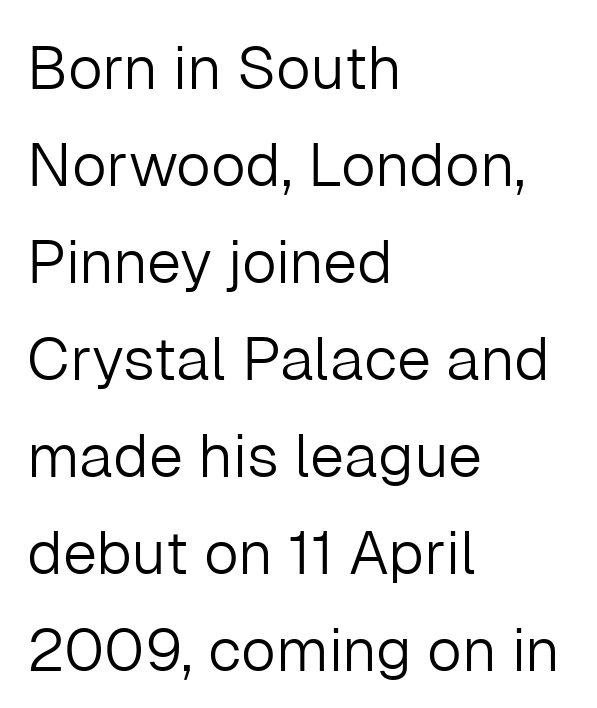
{"serif": "no", "italic": "no", "bold": "no", "weight": "light", "width": "normal", "stroke_contrast": "low", "x_height": "medium", "monospaced": "no", "underline": "no", "align": "left", "line_spacing": "normal", "line_spacing_ratio": 1.59, "letter_spacing": "normal", "letter_spacing_em": 0.0, "glyph_px": 61}
